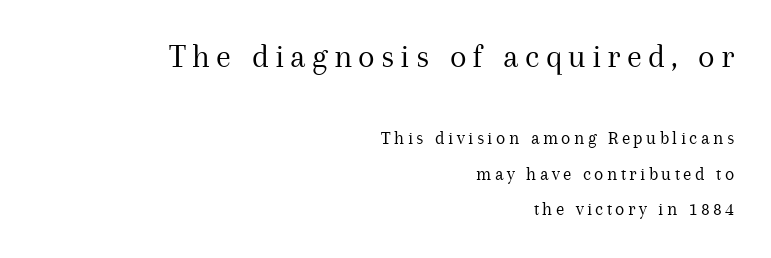
{"serif": "yes", "italic": "no", "bold": "no", "weight": "regular", "width": "normal", "stroke_contrast": "medium", "x_height": "medium", "monospaced": "no", "underline": "no", "align": "right", "line_spacing_ratio": 1.86, "larger_block": "first", "size_ratio": 1.79, "glyph_px": 34}
